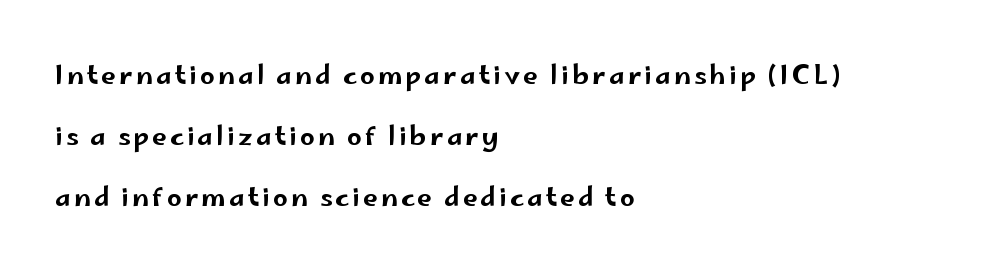
The image shows 26 px text type, upright; set left-aligned, loose line spacing (2.34x), not underlined.
